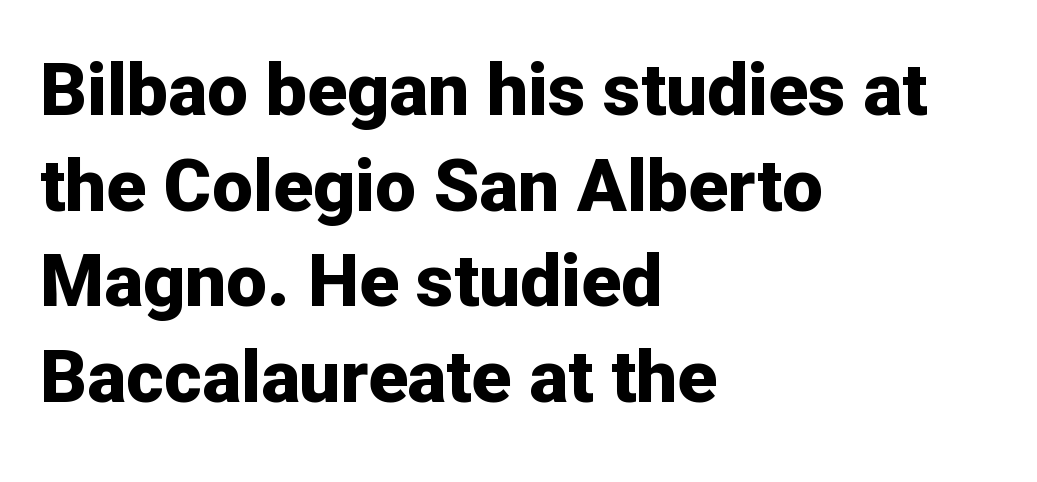
Q: Is the text bold? A: Yes.
Q: Is the text italic (slanted)? A: No, it is upright.
Q: Is the typeface a serif or a sans-serif typeface? A: Sans-serif.
Q: Is the text underlined? A: No.
Q: How is the paragraph aligned? A: Left-aligned.
Q: Is the spacing between letters normal or unusually wide? A: Normal.
Q: Is the spacing between lines tight, normal or loose? A: Normal.
Q: Width (condensed, normal, or wide)? A: Normal.
Q: Stroke contrast? A: Low.
Q: x-height? A: Medium.
Q: Monospaced? A: No.
